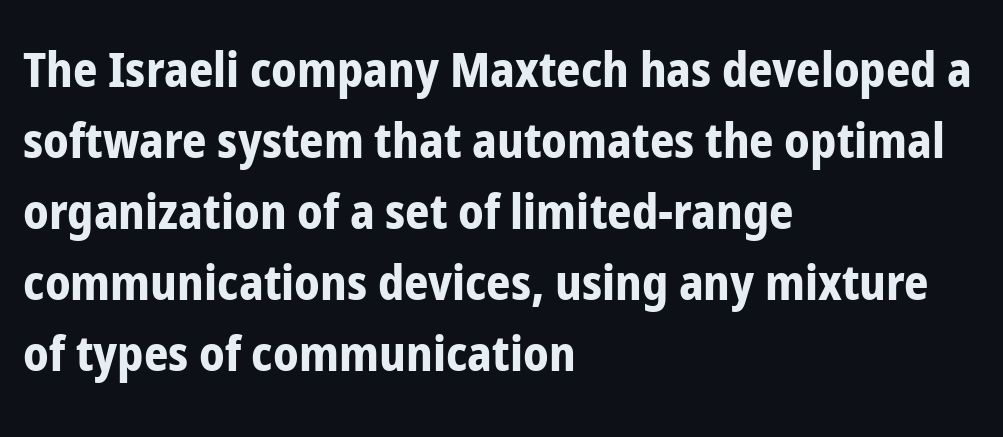
{"serif": "no", "italic": "no", "bold": "yes", "weight": "bold", "width": "condensed", "stroke_contrast": "low", "x_height": "medium", "monospaced": "no", "underline": "no", "align": "left", "line_spacing": "normal", "line_spacing_ratio": 1.48, "letter_spacing": "normal", "letter_spacing_em": 0.0, "glyph_px": 48}
